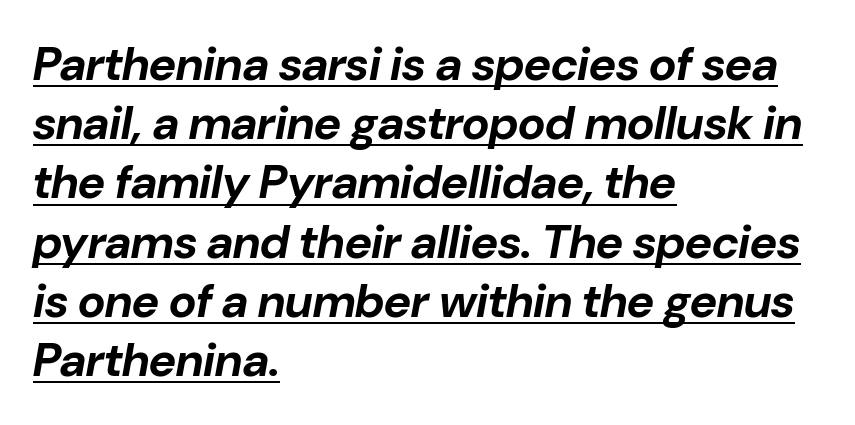
The image shows 47 px bold type, italic (leaning right); set left-aligned, normal line spacing (1.26x), normal letter spacing, underlined; low stroke contrast and a medium x-height.
